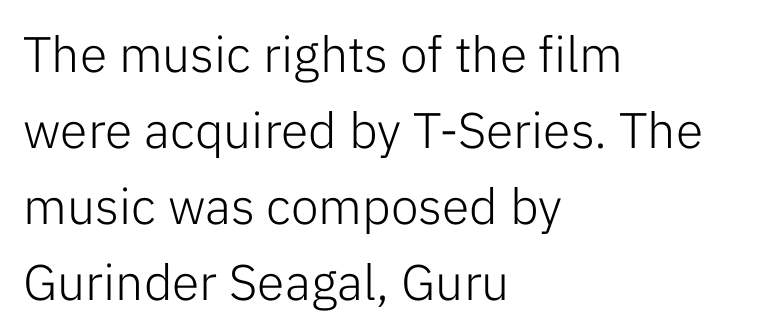
Q: Is the text bold? A: No.
Q: Is the text italic (slanted)? A: No, it is upright.
Q: Is the typeface a serif or a sans-serif typeface? A: Sans-serif.
Q: Is the text underlined? A: No.
Q: How is the paragraph aligned? A: Left-aligned.
Q: Is the spacing between letters normal or unusually wide? A: Normal.
Q: Is the spacing between lines tight, normal or loose? A: Normal.
Q: Width (condensed, normal, or wide)? A: Normal.
Q: Stroke contrast? A: Low.
Q: x-height? A: Medium.
Q: Monospaced? A: No.
